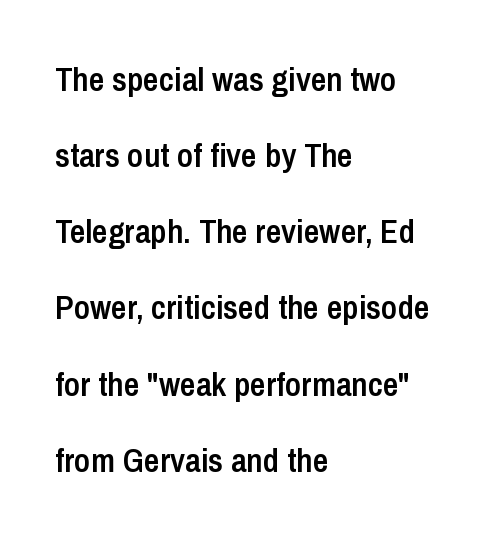
Q: Is the text bold? A: Semi-bold.
Q: Is the text italic (slanted)? A: No, it is upright.
Q: Is the typeface a serif or a sans-serif typeface? A: Sans-serif.
Q: Is the text underlined? A: No.
Q: How is the paragraph aligned? A: Left-aligned.
Q: Is the spacing between letters normal or unusually wide? A: Normal.
Q: Is the spacing between lines tight, normal or loose? A: Loose.
Q: Width (condensed, normal, or wide)? A: Condensed.
Q: Stroke contrast? A: Low.
Q: x-height? A: Medium.
Q: Monospaced? A: No.
